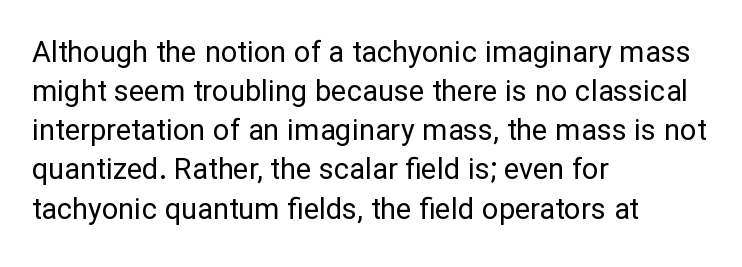
Q: Is the text bold? A: No.
Q: Is the text italic (slanted)? A: No, it is upright.
Q: Is the typeface a serif or a sans-serif typeface? A: Sans-serif.
Q: Is the text underlined? A: No.
Q: How is the paragraph aligned? A: Left-aligned.
Q: Is the spacing between letters normal or unusually wide? A: Normal.
Q: Is the spacing between lines tight, normal or loose? A: Normal.
Q: Width (condensed, normal, or wide)? A: Normal.
Q: Stroke contrast? A: Low.
Q: x-height? A: Medium.
Q: Monospaced? A: No.
